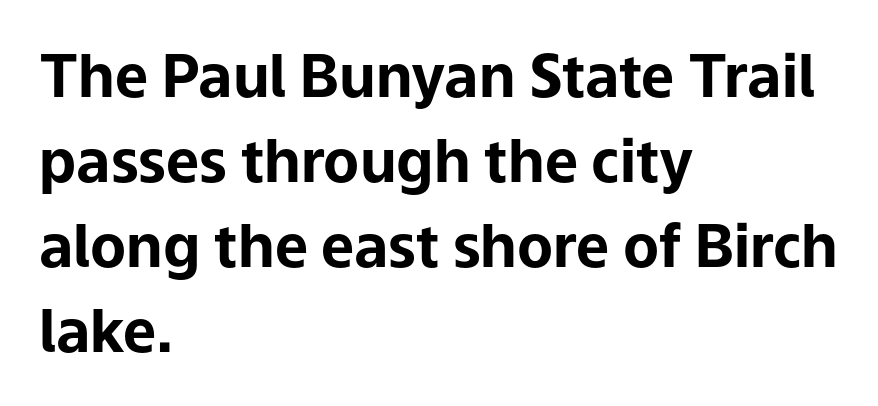
The image shows 59 px bold sans-serif type, upright; set left-aligned, normal line spacing (1.44x), normal letter spacing, not underlined; low stroke contrast and a medium x-height.
